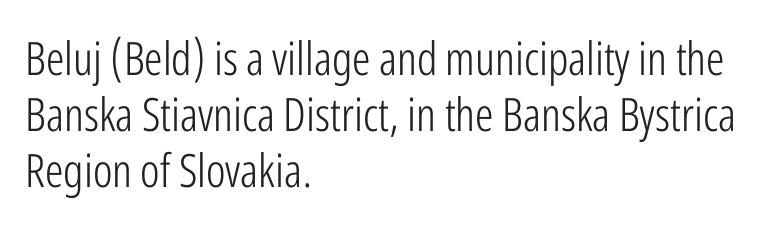
Q: Is the text bold? A: No.
Q: Is the text italic (slanted)? A: No, it is upright.
Q: Is the typeface a serif or a sans-serif typeface? A: Sans-serif.
Q: Is the text underlined? A: No.
Q: How is the paragraph aligned? A: Left-aligned.
Q: Is the spacing between letters normal or unusually wide? A: Normal.
Q: Width (condensed, normal, or wide)? A: Condensed.
Q: Stroke contrast? A: Low.
Q: x-height? A: Medium.
Q: Monospaced? A: No.
